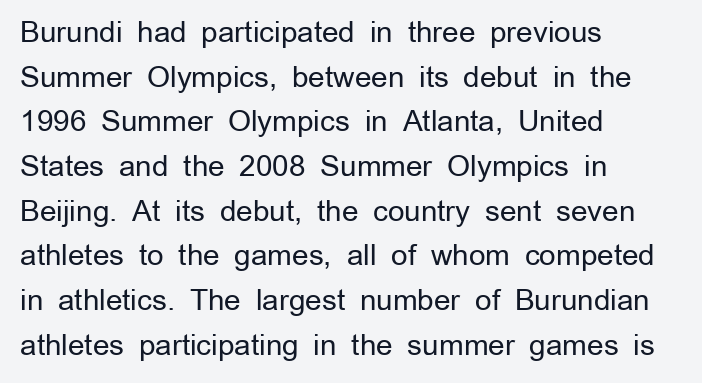
The image shows 29 px regular-weight sans-serif type, upright; set left-aligned, normal line spacing (1.54x), normal letter spacing, not underlined; low stroke contrast and a medium x-height.
